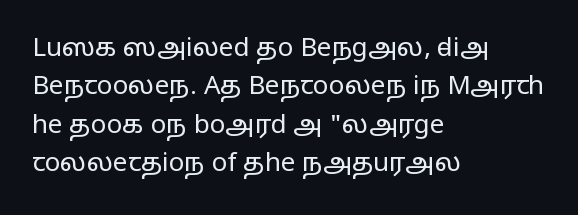
The image shows 26 px text type, upright; set left-aligned, normal line spacing (1.48x), normal letter spacing, not underlined.
